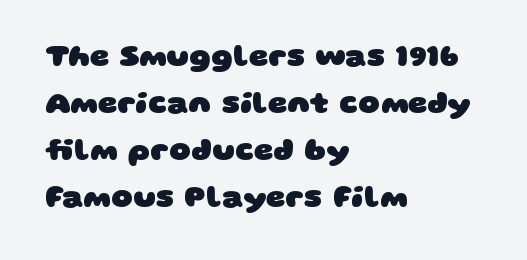
The designer left line spacing at the default. The passage shown is typeset with a sans-serif family. The face used here is proportionally spaced, like ordinary book or web type. The lines in this sample share a left origin and differ only in where they stop. How heavy is the stroke? Heavy — this is a bold.
